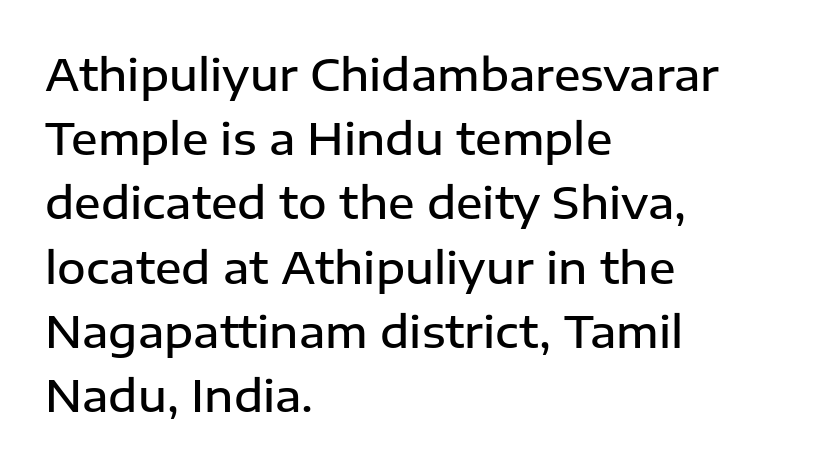
Q: Is the text bold? A: Semi-bold.
Q: Is the text italic (slanted)? A: No, it is upright.
Q: Is the typeface a serif or a sans-serif typeface? A: Sans-serif.
Q: Is the text underlined? A: No.
Q: How is the paragraph aligned? A: Left-aligned.
Q: Is the spacing between letters normal or unusually wide? A: Normal.
Q: Is the spacing between lines tight, normal or loose? A: Normal.
Q: Width (condensed, normal, or wide)? A: Normal.
Q: Stroke contrast? A: Low.
Q: x-height? A: Medium.
Q: Monospaced? A: No.
